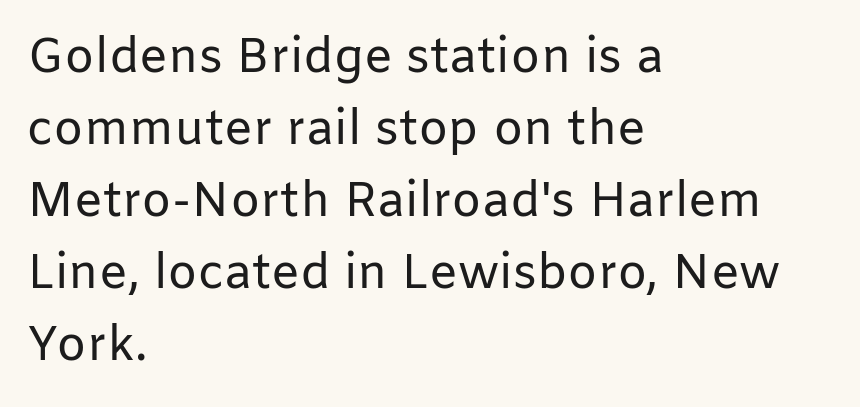
{"serif": "no", "italic": "no", "bold": "no", "weight": "regular", "width": "normal", "stroke_contrast": "low", "x_height": "medium", "monospaced": "no", "underline": "no", "align": "left", "line_spacing": "normal", "line_spacing_ratio": 1.5, "letter_spacing": "normal", "letter_spacing_em": 0.0, "glyph_px": 48}
